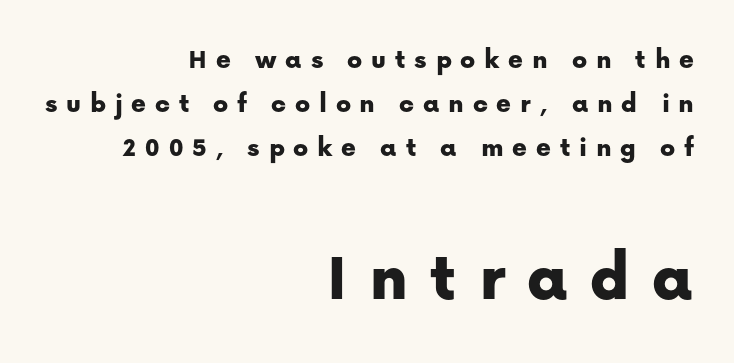
{"serif": "no", "italic": "no", "width": "normal", "stroke_contrast": "low", "x_height": "medium", "monospaced": "no", "underline": "no", "align": "right", "line_spacing": "normal", "line_spacing_ratio": 1.58, "letter_spacing": "wide", "letter_spacing_em": 0.31, "larger_block": "second", "size_ratio": 2.5, "glyph_px": 70}
